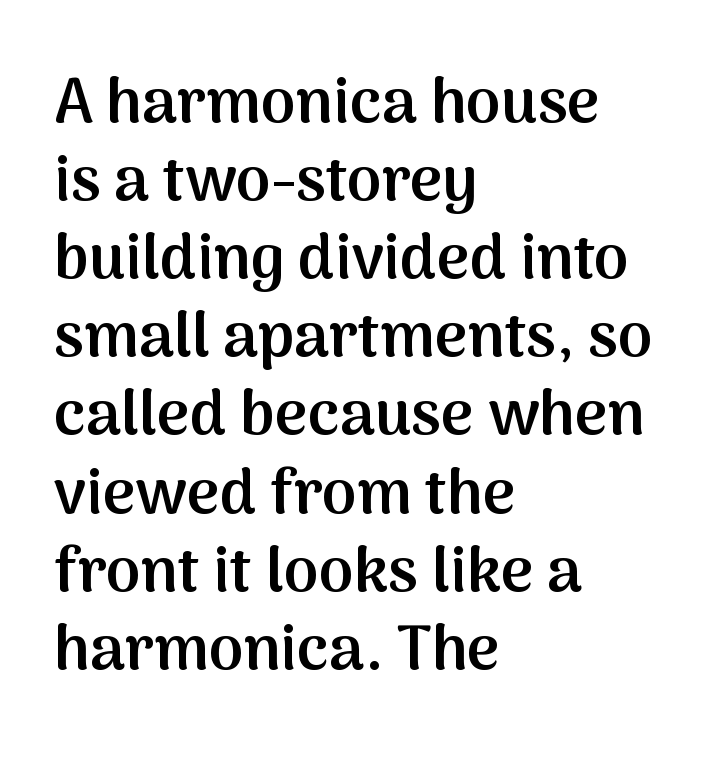
Q: Is the text bold? A: Semi-bold.
Q: Is the text italic (slanted)? A: No, it is upright.
Q: Is the typeface a serif or a sans-serif typeface? A: Sans-serif.
Q: Is the text underlined? A: No.
Q: How is the paragraph aligned? A: Left-aligned.
Q: Is the spacing between letters normal or unusually wide? A: Normal.
Q: Width (condensed, normal, or wide)? A: Normal.
Q: Stroke contrast? A: Medium.
Q: x-height? A: Medium.
Q: Monospaced? A: No.
